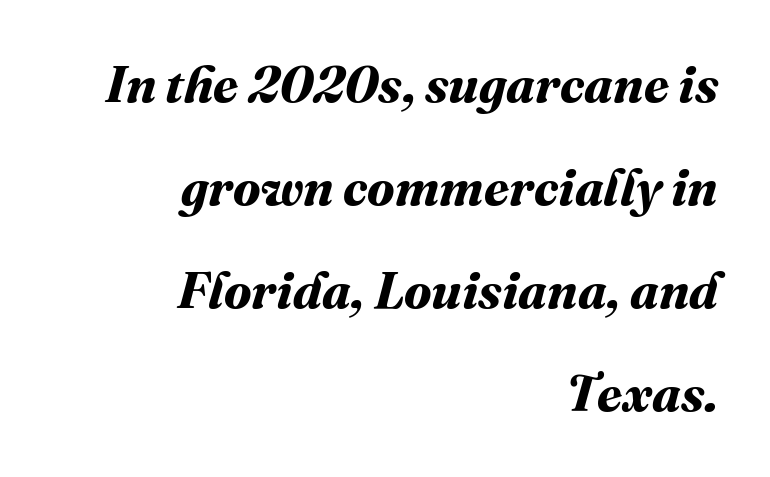
Each word holds together tightly as a unit, with standard inter-letter gaps. Each letter keeps its own natural width here, so spacing adapts to shape. The text block is weighted toward the right margin, trailing off unevenly leftward. Has an underline been added? It has not. If you measured baseline to baseline, you'd find a long distance.
